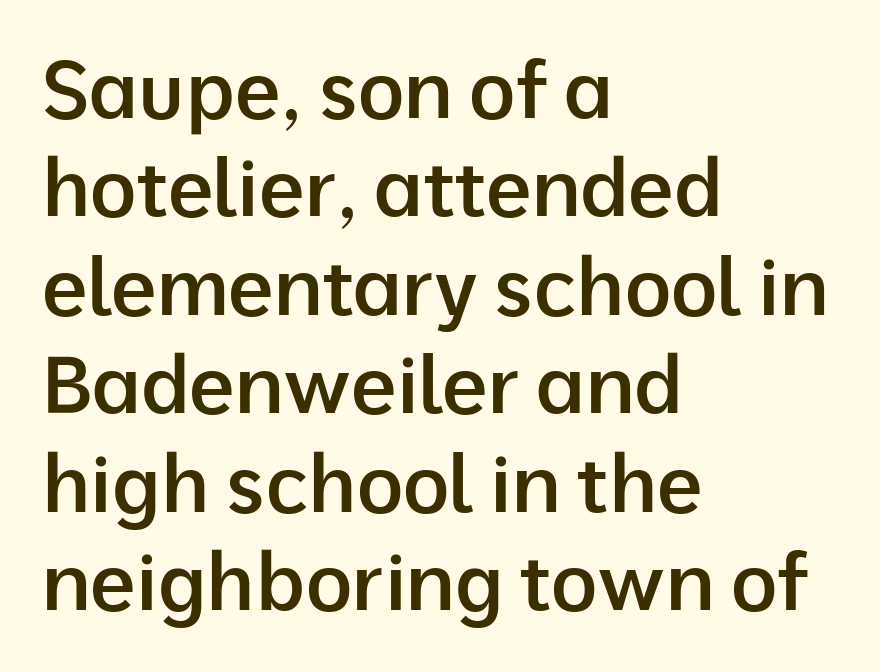
Q: Is the text bold? A: Semi-bold.
Q: Is the text italic (slanted)? A: No, it is upright.
Q: Is the typeface a serif or a sans-serif typeface? A: Sans-serif.
Q: Is the text underlined? A: No.
Q: How is the paragraph aligned? A: Left-aligned.
Q: Is the spacing between letters normal or unusually wide? A: Normal.
Q: Width (condensed, normal, or wide)? A: Normal.
Q: Stroke contrast? A: Low.
Q: x-height? A: Medium.
Q: Monospaced? A: No.
